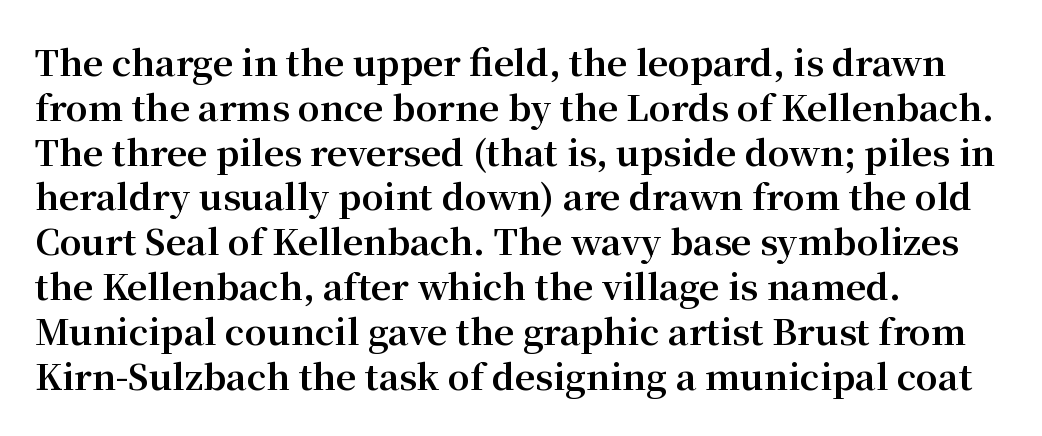
The rendering uses a bold face; every stroke is thick and dark. Here the glyphs are tracked normally, forming tight word shapes. The letters advance in unequal steps, a hallmark of proportional type. This sample uses an upright cut, with every glyph sitting square on the baseline. Beneath every word, the page is bare. Letterform terminals end in serifs throughout the passage.
